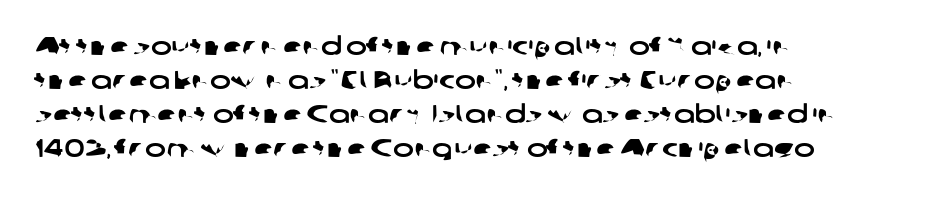
{"underline": "no", "align": "left", "line_spacing": "normal", "line_spacing_ratio": 1.36, "letter_spacing": "normal", "letter_spacing_em": 0.0, "glyph_px": 25}
